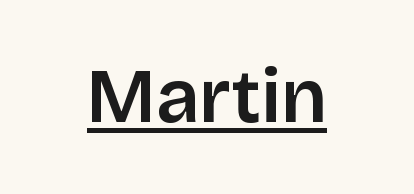
{"serif": "no", "italic": "no", "bold": "semi", "weight": "semibold", "width": "normal", "stroke_contrast": "low", "x_height": "large", "monospaced": "no", "underline": "yes", "letter_spacing": "normal", "letter_spacing_em": 0.0, "glyph_px": 76}
